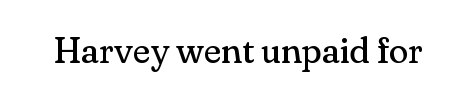
Descenders are the only things crossing below the line. Honestly, the letter spacing is just normal — you wouldn't notice it. This sample has the flowing, uneven cadence of proportional lettering. No extra ink here — the face is not bold. Check where the strokes stop: tiny serifs finish them off. You can tell it's not italic because the verticals are truly vertical.
